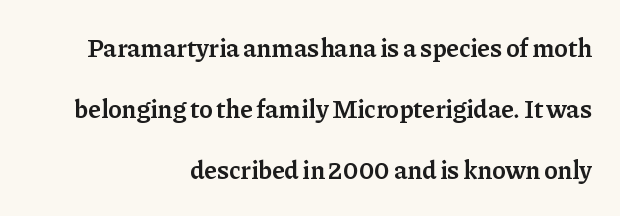
The image shows 26 px text type, upright; set right-aligned, loose line spacing (2.34x), normal letter spacing, not underlined.
